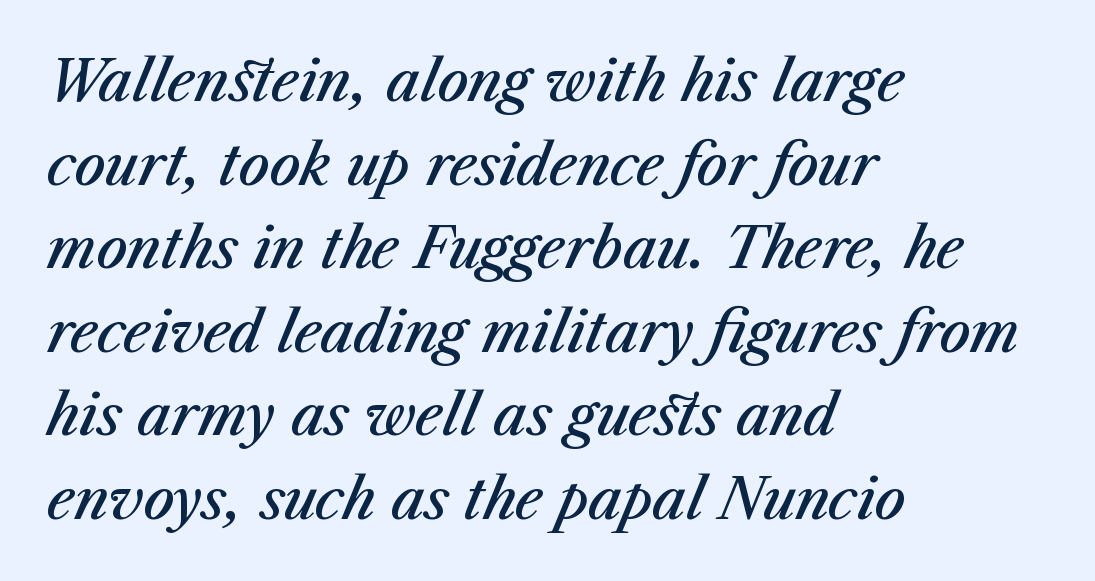
The image shows 55 px semibold type, italic (leaning right); set left-aligned, normal line spacing (1.52x), normal letter spacing, not underlined; medium stroke contrast and a medium x-height.
